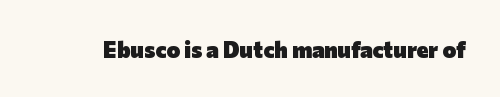
Notice how thick the strokes are: this is what a full bold looks like. In terms of letterspacing, this is plain default setting. The specimen omits any rule beneath the text block's lines. The lettering stays uniformly vertical, giving the passage a roman look.
